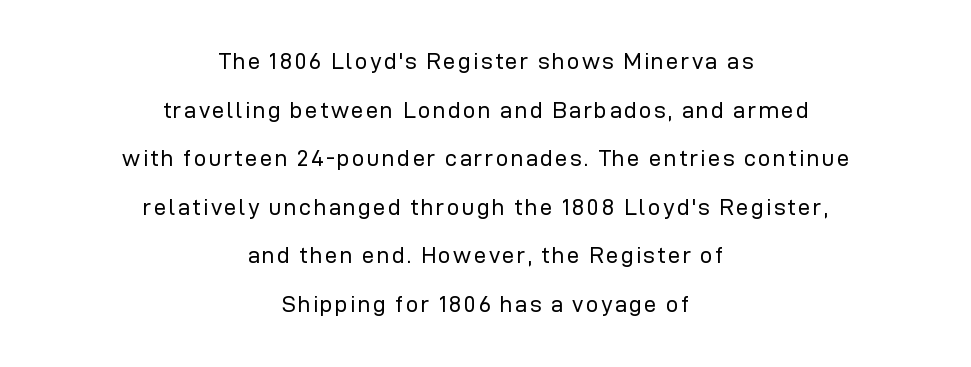
Q: Is the text bold? A: No.
Q: Is the text italic (slanted)? A: No, it is upright.
Q: Is the text underlined? A: No.
Q: How is the paragraph aligned? A: Centered.
Q: Is the spacing between lines tight, normal or loose? A: Loose.
